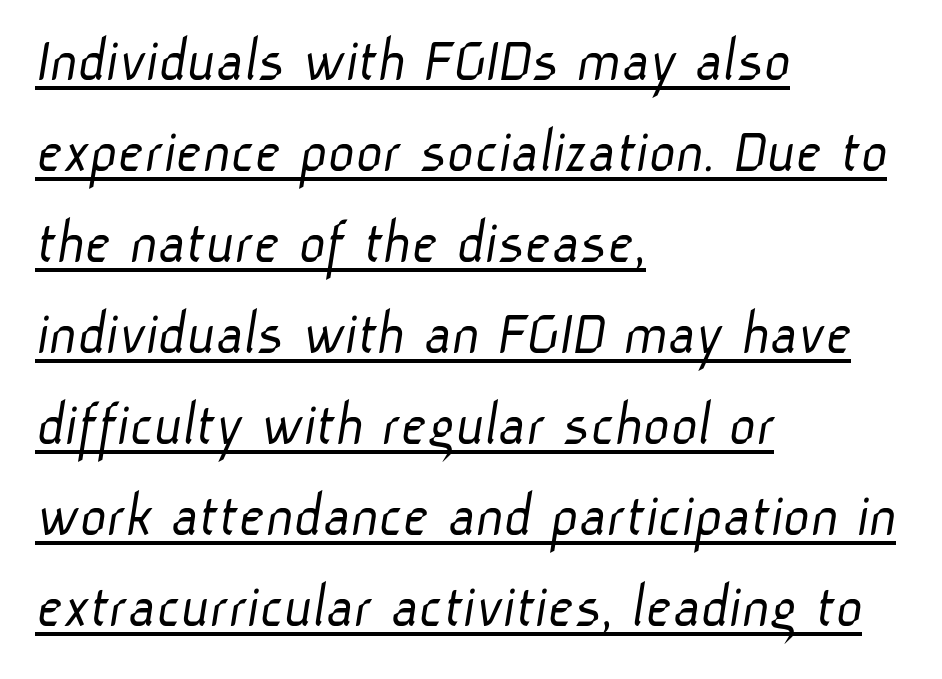
{"serif": "no", "bold": "no", "weight": "light", "width": "normal", "stroke_contrast": "low", "x_height": "medium", "monospaced": "no", "underline": "yes", "align": "left", "line_spacing": "normal", "line_spacing_ratio": 1.4, "letter_spacing": "normal", "letter_spacing_em": 0.0, "glyph_px": 65}
